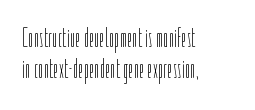
Italic: no, the glyphs are upright roman. The strokes carry an ordinary text weight at most. Left-aligned paragraph, ragged on the right. The zone under the glyphs is completely vacant. Observe the ordinary spacing: letters are neighbours, not strangers.
